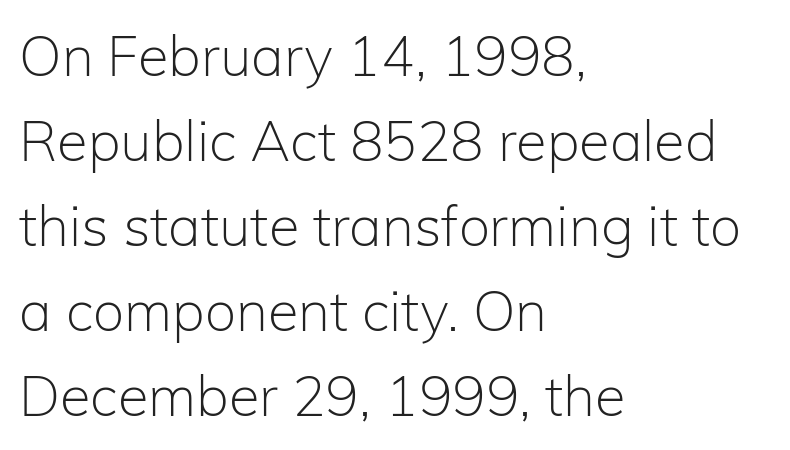
Q: Is the text bold? A: No.
Q: Is the text italic (slanted)? A: No, it is upright.
Q: Is the typeface a serif or a sans-serif typeface? A: Sans-serif.
Q: Is the text underlined? A: No.
Q: How is the paragraph aligned? A: Left-aligned.
Q: Is the spacing between letters normal or unusually wide? A: Normal.
Q: Is the spacing between lines tight, normal or loose? A: Normal.
Q: Width (condensed, normal, or wide)? A: Normal.
Q: Stroke contrast? A: Low.
Q: x-height? A: Medium.
Q: Monospaced? A: No.
